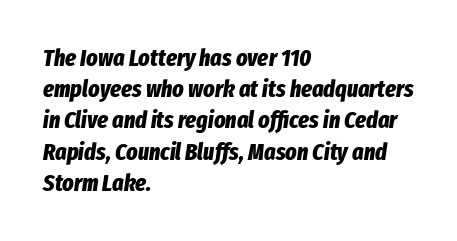
The image shows 24 px bold type, italic (leaning right); set left-aligned, normal line spacing (1.3x), normal letter spacing, not underlined.
